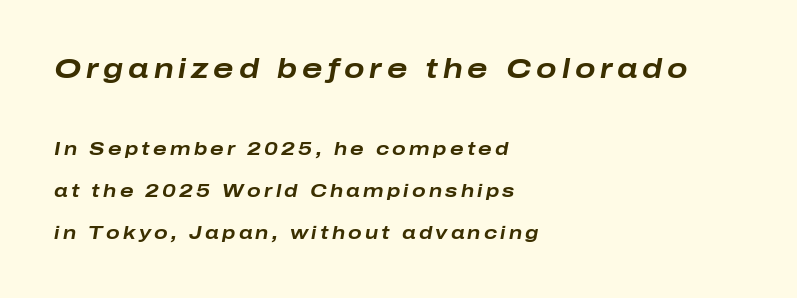
{"italic": "yes", "lean": "right", "slant_degrees": 10, "bold": "yes", "underline": "no", "align": "left", "line_spacing": "loose", "line_spacing_ratio": 2.34, "larger_block": "first", "size_ratio": 1.5, "glyph_px": 27}
